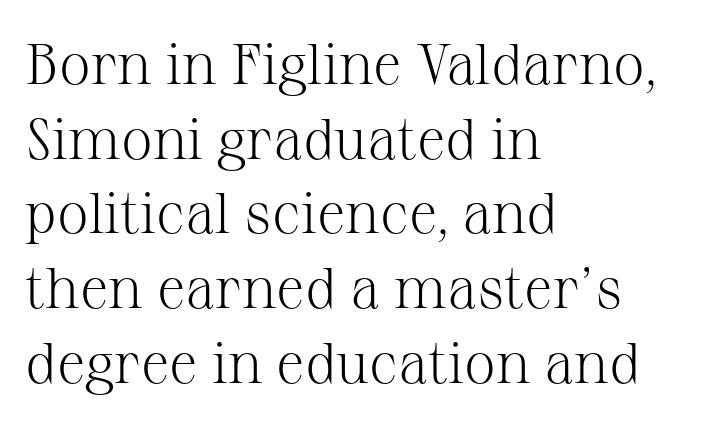
Q: Is the text bold? A: No.
Q: Is the text italic (slanted)? A: No, it is upright.
Q: Is the typeface a serif or a sans-serif typeface? A: Serif.
Q: Is the text underlined? A: No.
Q: How is the paragraph aligned? A: Left-aligned.
Q: Is the spacing between letters normal or unusually wide? A: Normal.
Q: Is the spacing between lines tight, normal or loose? A: Normal.
Q: Width (condensed, normal, or wide)? A: Normal.
Q: Stroke contrast? A: Medium.
Q: x-height? A: Medium.
Q: Monospaced? A: No.
